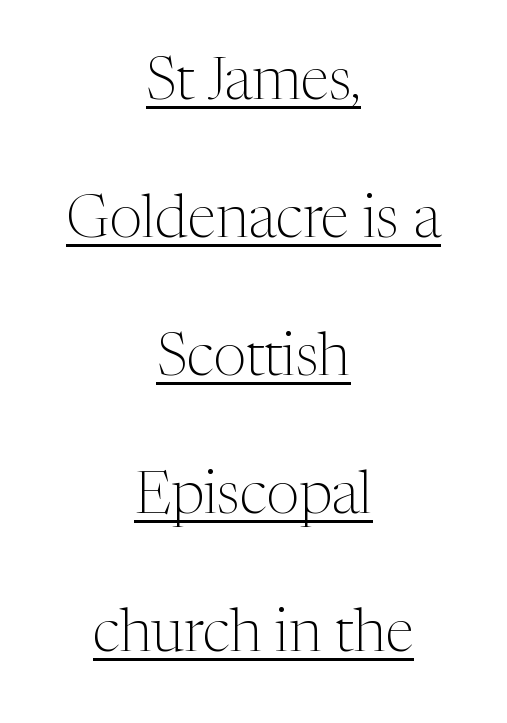
{"serif": "yes", "italic": "no", "bold": "no", "weight": "light", "width": "normal", "stroke_contrast": "medium", "x_height": "medium", "monospaced": "no", "underline": "yes", "align": "center", "line_spacing": "loose", "line_spacing_ratio": 2.34, "letter_spacing": "normal", "letter_spacing_em": 0.0, "glyph_px": 59}
